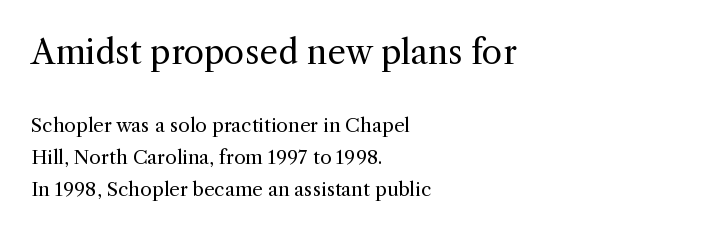
{"serif": "yes", "italic": "no", "bold": "no", "weight": "regular", "width": "normal", "x_height": "medium", "monospaced": "no", "underline": "no", "align": "left", "line_spacing": "normal", "line_spacing_ratio": 1.68, "letter_spacing": "normal", "letter_spacing_em": 0.0, "larger_block": "first", "size_ratio": 1.74, "glyph_px": 33}
